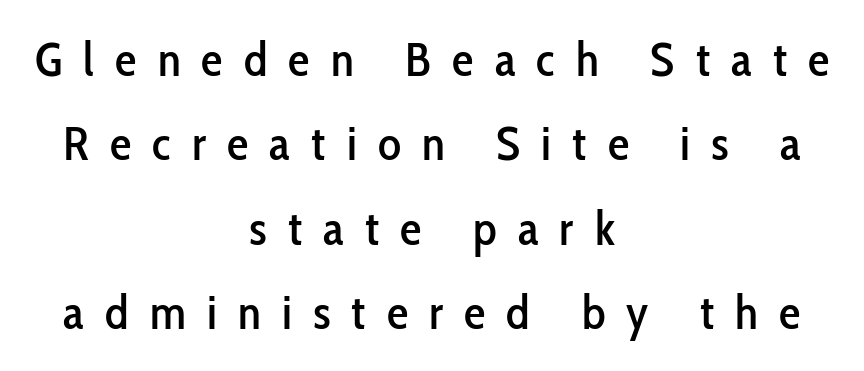
The zone under the glyphs is completely vacant. This is roman type, the default non-slanted kind. Here the designer chose a conventional face with non-uniform glyph widths. Compared with typical body copy, the letter spacing here is much looser. The text block is weighted toward neither margin, spreading evenly from the middle. A typesetter would label this face a sans.
